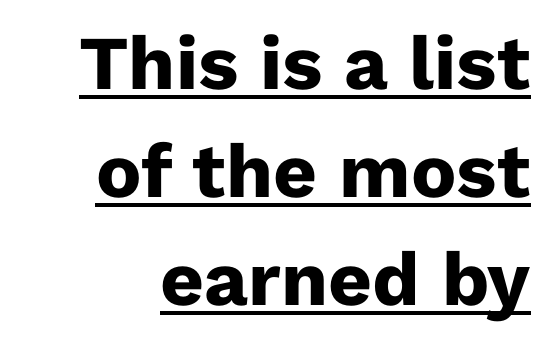
{"serif": "no", "italic": "no", "bold": "yes", "weight": "heavy", "width": "normal", "stroke_contrast": "low", "x_height": "medium", "monospaced": "no", "underline": "yes", "align": "right", "line_spacing": "normal", "line_spacing_ratio": 1.42, "letter_spacing": "normal", "letter_spacing_em": 0.0, "glyph_px": 76}
